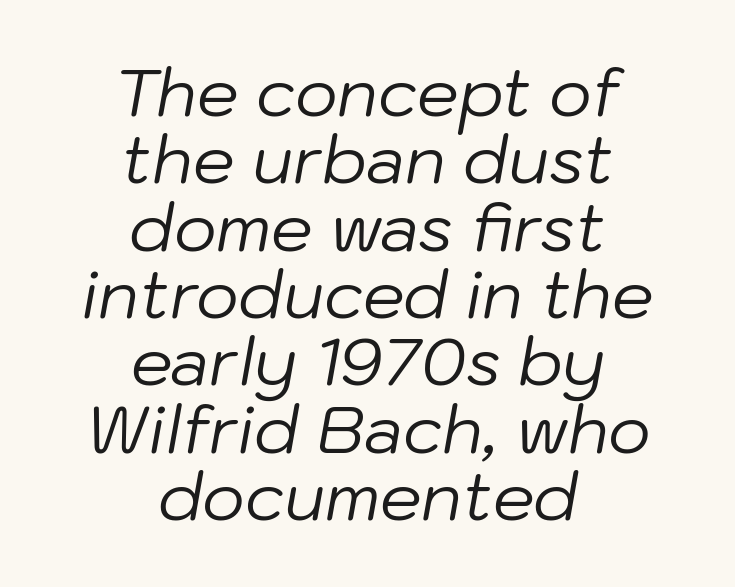
The face used here is proportionally spaced, like ordinary book or web type. Compared with typical body copy, the letter spacing here is the same. The zone under the glyphs is completely vacant. The compositor balanced each line on the midline. The letterforms sit at book weight or below. Emphasis-style slanted type is in use.
